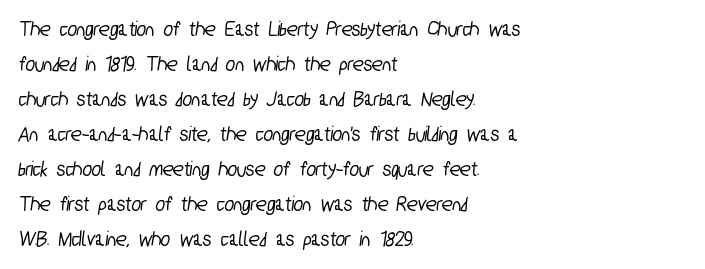
{"underline": "no", "align": "left", "line_spacing": "normal", "line_spacing_ratio": 1.59, "letter_spacing": "normal", "letter_spacing_em": 0.0, "glyph_px": 22}
